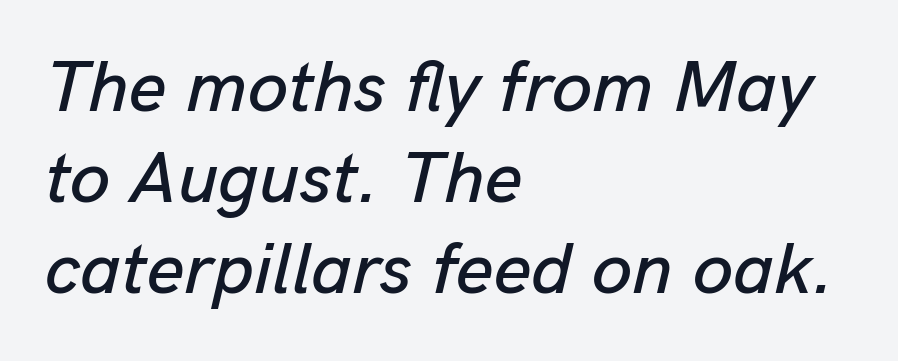
{"italic": "yes", "lean": "right", "slant_degrees": 13, "width": "normal", "stroke_contrast": "low", "x_height": "medium", "monospaced": "no", "underline": "no", "align": "left", "line_spacing": "normal", "line_spacing_ratio": 1.25, "letter_spacing": "normal", "letter_spacing_em": 0.0, "glyph_px": 73}
